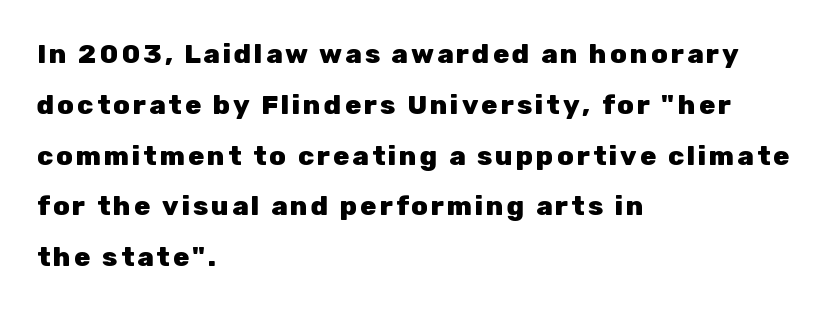
Q: Is the text bold? A: Yes.
Q: Is the text italic (slanted)? A: No, it is upright.
Q: Is the text underlined? A: No.
Q: How is the paragraph aligned? A: Left-aligned.
